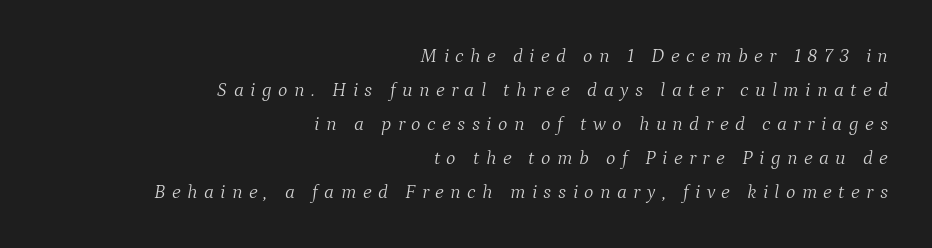
The image shows 20 px text type, italic (leaning right); set right-aligned, normal line spacing (1.7x), unusually wide letter spacing (+0.32 em), not underlined.
